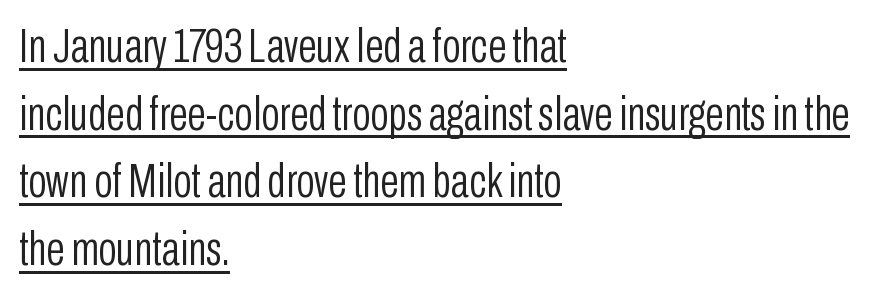
Q: Is the text bold? A: No.
Q: Is the text italic (slanted)? A: No, it is upright.
Q: Is the typeface a serif or a sans-serif typeface? A: Sans-serif.
Q: Is the text underlined? A: Yes.
Q: How is the paragraph aligned? A: Left-aligned.
Q: Is the spacing between letters normal or unusually wide? A: Normal.
Q: Is the spacing between lines tight, normal or loose? A: Normal.
Q: Width (condensed, normal, or wide)? A: Condensed.
Q: Stroke contrast? A: Low.
Q: x-height? A: Medium.
Q: Monospaced? A: No.
